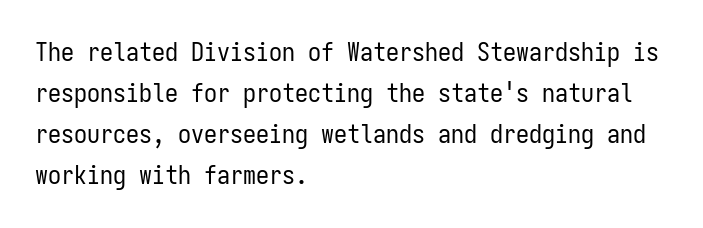
Q: Is the text bold? A: No.
Q: Is the text italic (slanted)? A: No, it is upright.
Q: Is the text underlined? A: No.
Q: How is the paragraph aligned? A: Left-aligned.
Q: Is the spacing between letters normal or unusually wide? A: Normal.
Q: Is the spacing between lines tight, normal or loose? A: Normal.
